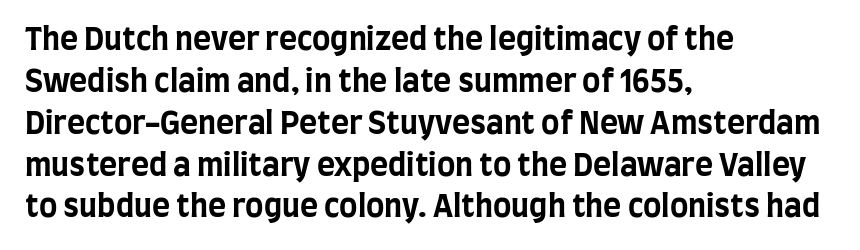
Q: Is the text bold? A: Yes.
Q: Is the text italic (slanted)? A: No, it is upright.
Q: Is the typeface a serif or a sans-serif typeface? A: Sans-serif.
Q: Is the text underlined? A: No.
Q: How is the paragraph aligned? A: Left-aligned.
Q: Is the spacing between letters normal or unusually wide? A: Normal.
Q: Is the spacing between lines tight, normal or loose? A: Normal.
Q: Width (condensed, normal, or wide)? A: Condensed.
Q: Stroke contrast? A: Low.
Q: x-height? A: Large.
Q: Monospaced? A: No.
